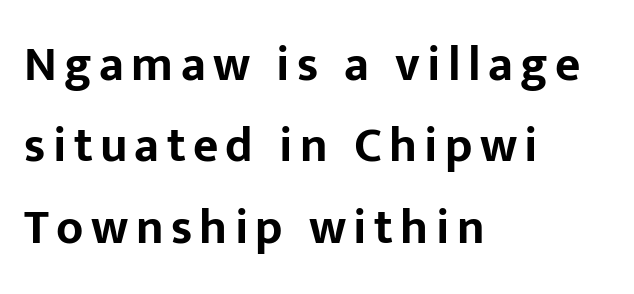
Q: Is the text bold? A: Yes.
Q: Is the text italic (slanted)? A: No, it is upright.
Q: Is the typeface a serif or a sans-serif typeface? A: Sans-serif.
Q: Is the text underlined? A: No.
Q: How is the paragraph aligned? A: Left-aligned.
Q: Is the spacing between lines tight, normal or loose? A: Normal.
Q: Width (condensed, normal, or wide)? A: Normal.
Q: Stroke contrast? A: Low.
Q: x-height? A: Medium.
Q: Monospaced? A: No.
